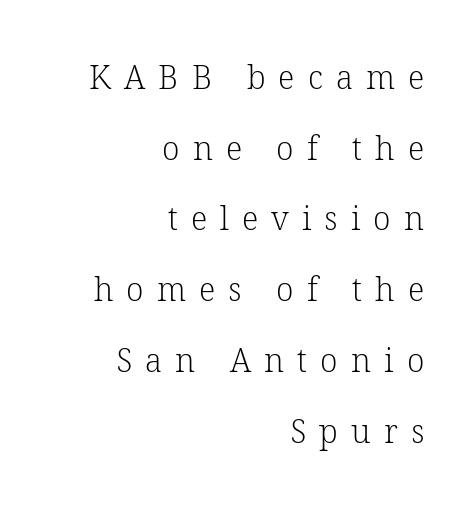
Compared with a typical body face, this is equally light or lighter still. Font category for this specimen: serif. The tracking reads as deliberately expanded to a designer's eye. A typesetter would call this proportional, since set widths differ per character. The rag falls on the left side of this text block. Underline: absent.
